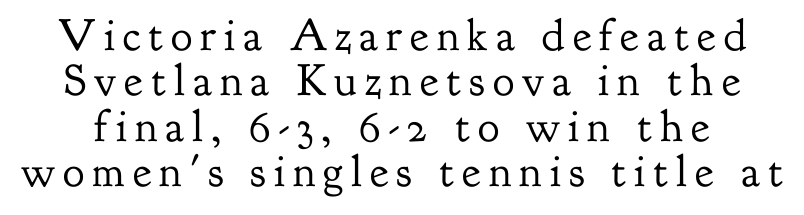
Q: Is the text bold? A: No.
Q: Is the text italic (slanted)? A: No, it is upright.
Q: Is the typeface a serif or a sans-serif typeface? A: Serif.
Q: Is the text underlined? A: No.
Q: Is the spacing between lines tight, normal or loose? A: Tight.
Q: Width (condensed, normal, or wide)? A: Normal.
Q: Stroke contrast? A: Low.
Q: x-height? A: Small.
Q: Monospaced? A: No.
